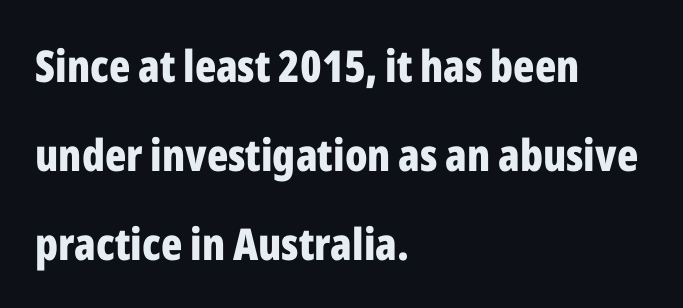
The image shows 44 px bold, condensed sans-serif type, upright; set left-aligned, loose line spacing (2.02x), normal letter spacing, not underlined; low stroke contrast and a medium x-height.
